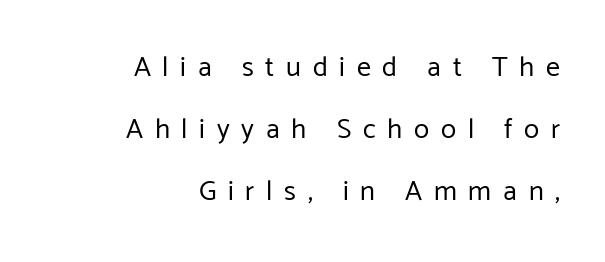
Q: Is the text bold? A: No.
Q: Is the text italic (slanted)? A: No, it is upright.
Q: Is the typeface a serif or a sans-serif typeface? A: Sans-serif.
Q: Is the text underlined? A: No.
Q: How is the paragraph aligned? A: Right-aligned.
Q: Is the spacing between letters normal or unusually wide? A: Unusually wide.
Q: Is the spacing between lines tight, normal or loose? A: Loose.
Q: Width (condensed, normal, or wide)? A: Normal.
Q: Stroke contrast? A: Low.
Q: x-height? A: Medium.
Q: Monospaced? A: No.
